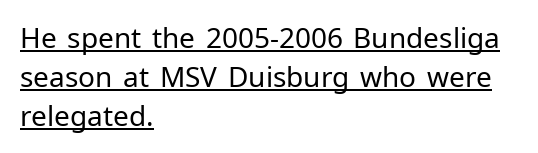
Q: Is the text bold? A: No.
Q: Is the text italic (slanted)? A: No, it is upright.
Q: Is the typeface a serif or a sans-serif typeface? A: Sans-serif.
Q: Is the text underlined? A: Yes.
Q: How is the paragraph aligned? A: Left-aligned.
Q: Is the spacing between letters normal or unusually wide? A: Normal.
Q: Is the spacing between lines tight, normal or loose? A: Normal.
Q: Width (condensed, normal, or wide)? A: Normal.
Q: Stroke contrast? A: Low.
Q: x-height? A: Medium.
Q: Monospaced? A: No.
